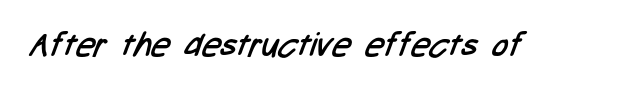
The image shows 33 px regular-weight, condensed sans-serif type; set normal letter spacing, not underlined; low stroke contrast and a medium x-height.
